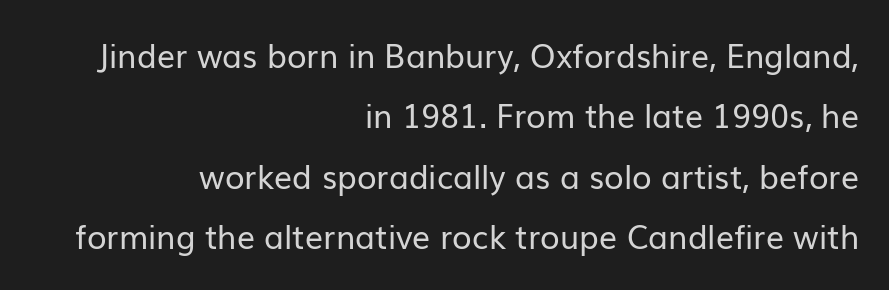
{"serif": "no", "italic": "no", "bold": "no", "weight": "regular", "width": "normal", "stroke_contrast": "low", "x_height": "medium", "monospaced": "no", "underline": "no", "align": "right", "line_spacing_ratio": 1.89, "letter_spacing": "normal", "letter_spacing_em": 0.0, "glyph_px": 32}
